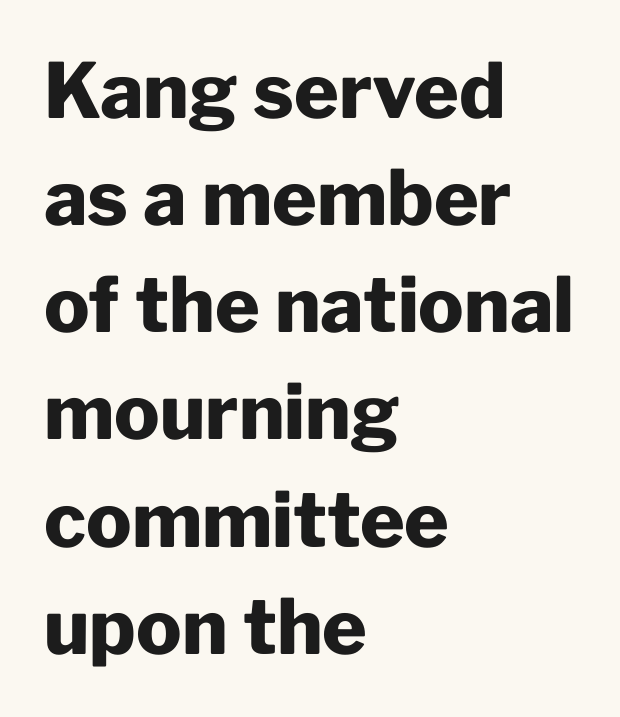
The image shows 76 px heavy sans-serif type, upright; set left-aligned, normal line spacing (1.41x), normal letter spacing, not underlined; low stroke contrast and a medium x-height.
